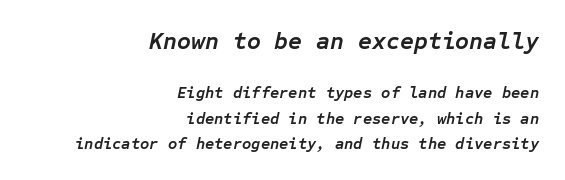
Check the space under the baseline: it is left empty. You get the large type first, then a drop to smaller type. An italicized treatment has been applied to the whole sample. Quick note: interline space is typical.
